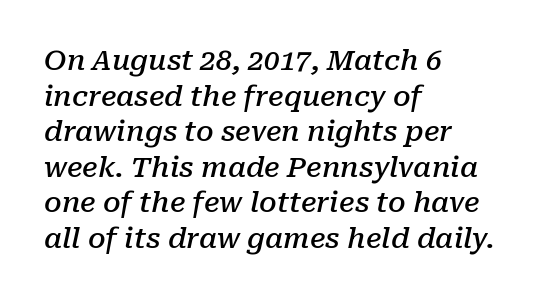
Interline gaps are of average width in this sample. Italic: yes, the glyphs are oblique. This sample has the flowing, uneven cadence of proportional lettering. Characters follow at the spacing the type designer built in. Its strokes are somewhat broadened, the hallmark of semibold type. Honestly, there is no underline to notice here at all.
